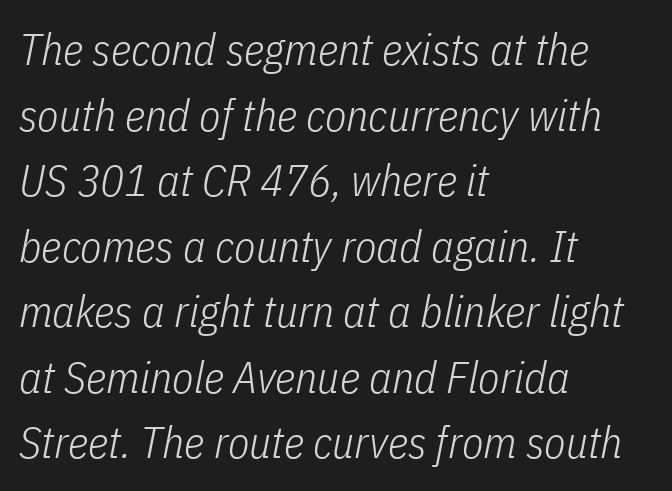
{"italic": "yes", "lean": "right", "slant_degrees": 11, "bold": "no", "weight": "light", "width": "condensed", "stroke_contrast": "low", "x_height": "medium", "monospaced": "no", "underline": "no", "align": "left", "line_spacing": "normal", "line_spacing_ratio": 1.49, "letter_spacing": "normal", "letter_spacing_em": 0.0, "glyph_px": 44}
